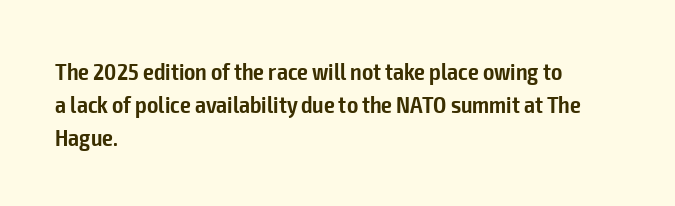
Q: Is the text bold? A: Semi-bold.
Q: Is the text italic (slanted)? A: No, it is upright.
Q: Is the text underlined? A: No.
Q: How is the paragraph aligned? A: Left-aligned.
Q: Is the spacing between letters normal or unusually wide? A: Normal.
Q: Is the spacing between lines tight, normal or loose? A: Normal.
